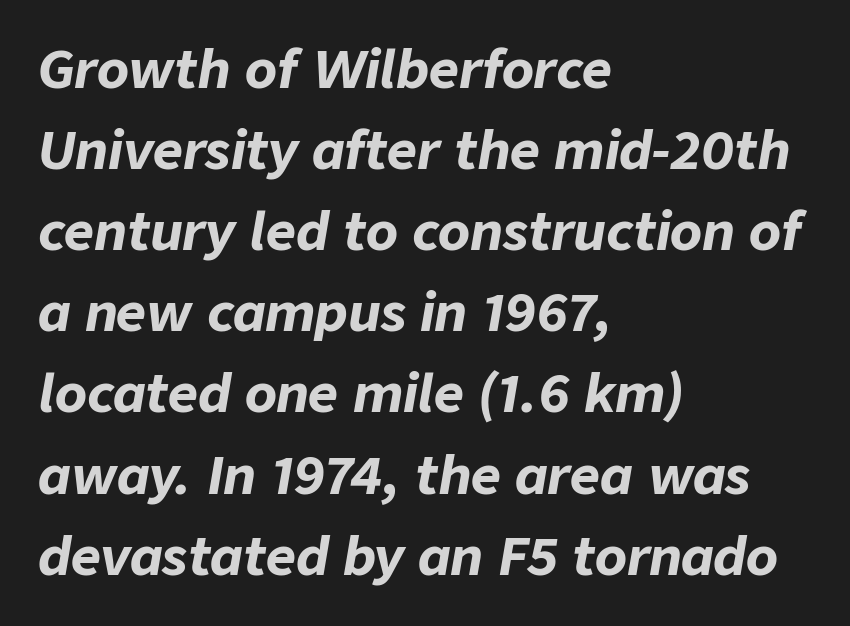
The image shows 52 px bold type, italic (leaning right); set left-aligned, normal line spacing (1.56x), normal letter spacing, not underlined; low stroke contrast and a medium x-height.
